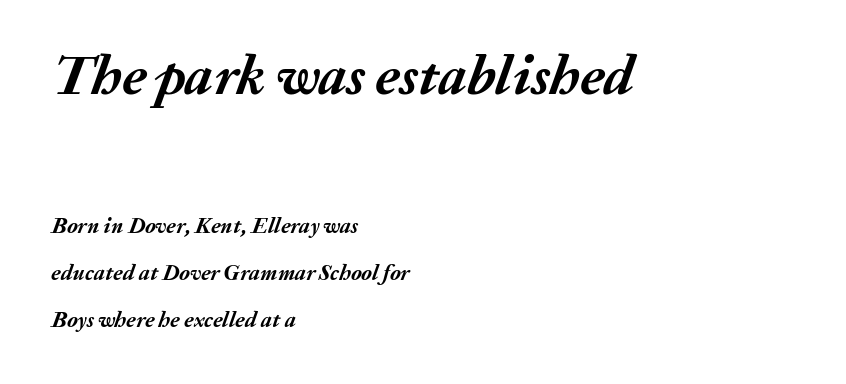
{"italic": "yes", "lean": "right", "slant_degrees": 20, "bold": "yes", "weight": "semibold", "width": "normal", "stroke_contrast": "medium", "x_height": "medium", "monospaced": "no", "underline": "no", "align": "left", "line_spacing": "loose", "line_spacing_ratio": 2.14, "letter_spacing": "normal", "letter_spacing_em": 0.0, "larger_block": "first", "size_ratio": 2.55, "glyph_px": 56}
